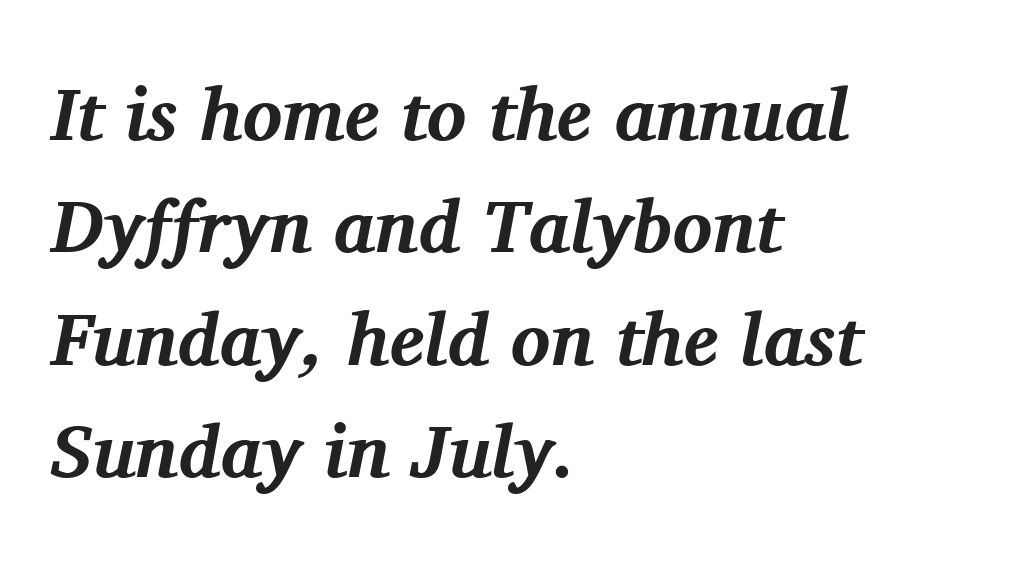
{"serif": "yes", "italic": "yes", "lean": "right", "slant_degrees": 11, "bold": "yes", "weight": "bold", "width": "normal", "stroke_contrast": "medium", "x_height": "medium", "monospaced": "no", "underline": "no", "align": "left", "line_spacing": "normal", "line_spacing_ratio": 1.52, "letter_spacing": "normal", "letter_spacing_em": 0.0, "glyph_px": 74}
